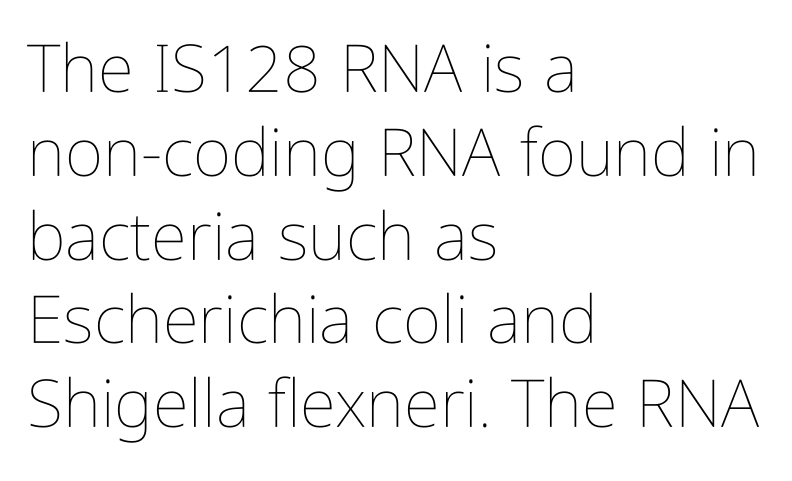
The image shows 66 px thin, condensed type, upright; set left-aligned, normal line spacing (1.27x), normal letter spacing, not underlined; low stroke contrast and a medium x-height.
